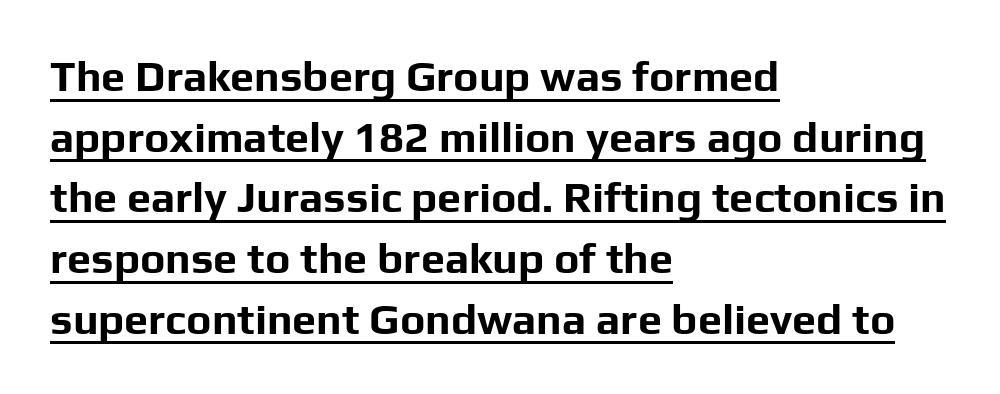
The image shows 43 px bold sans-serif type, upright; set left-aligned, normal line spacing (1.41x), normal letter spacing, underlined; low stroke contrast and a medium x-height.
